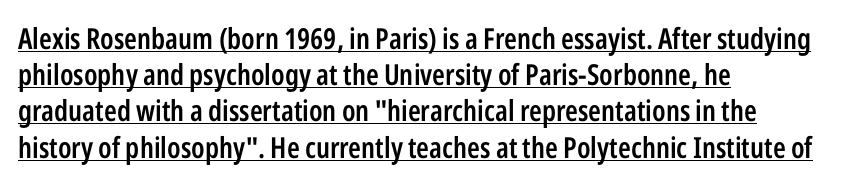
{"serif": "no", "italic": "no", "bold": "semi", "weight": "semibold", "width": "condensed", "stroke_contrast": "low", "x_height": "medium", "monospaced": "no", "underline": "yes", "align": "left", "line_spacing": "normal", "line_spacing_ratio": 1.25, "letter_spacing": "normal", "letter_spacing_em": 0.0, "glyph_px": 29}
